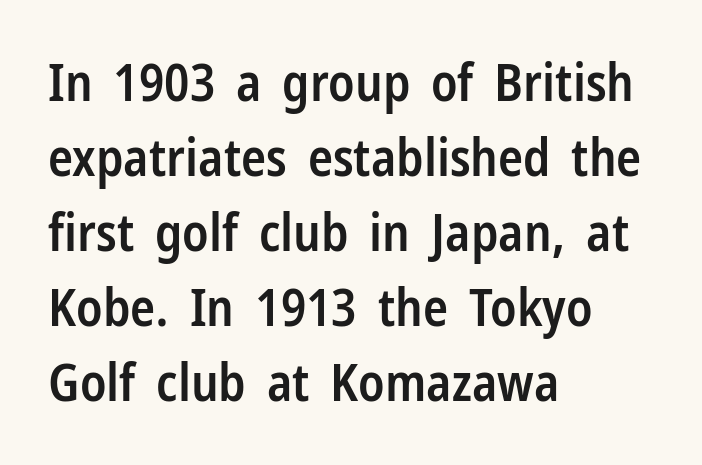
Notice the strokes are somewhat thickened but not fully heavy: this is a semibold. Line starts are locked; line ends wander. Note: no serifs on the glyphs. Proportional: the letters do not fall into vertical columns. Letter spacing: default. Quick note: interline space is typical.
